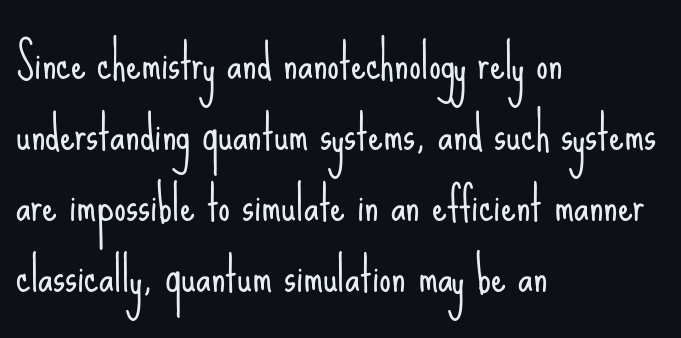
Q: Is the text bold? A: No.
Q: Is the text italic (slanted)? A: No, it is upright.
Q: Is the typeface a serif or a sans-serif typeface? A: Sans-serif.
Q: Is the text underlined? A: No.
Q: How is the paragraph aligned? A: Left-aligned.
Q: Is the spacing between letters normal or unusually wide? A: Normal.
Q: Is the spacing between lines tight, normal or loose? A: Normal.
Q: Width (condensed, normal, or wide)? A: Condensed.
Q: Stroke contrast? A: Low.
Q: x-height? A: Small.
Q: Monospaced? A: No.
